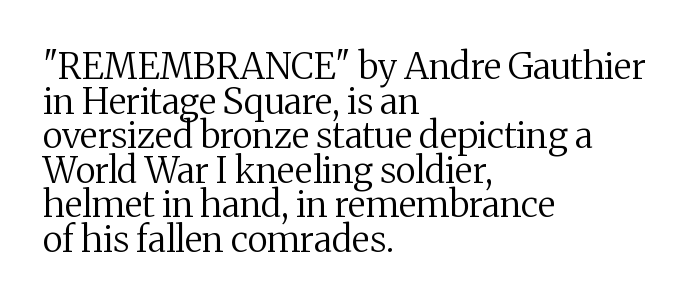
{"serif": "yes", "italic": "no", "bold": "no", "weight": "regular", "width": "normal", "stroke_contrast": "medium", "x_height": "medium", "monospaced": "no", "underline": "no", "align": "left", "line_spacing": "tight", "line_spacing_ratio": 0.96, "letter_spacing": "normal", "letter_spacing_em": 0.0, "glyph_px": 36}
